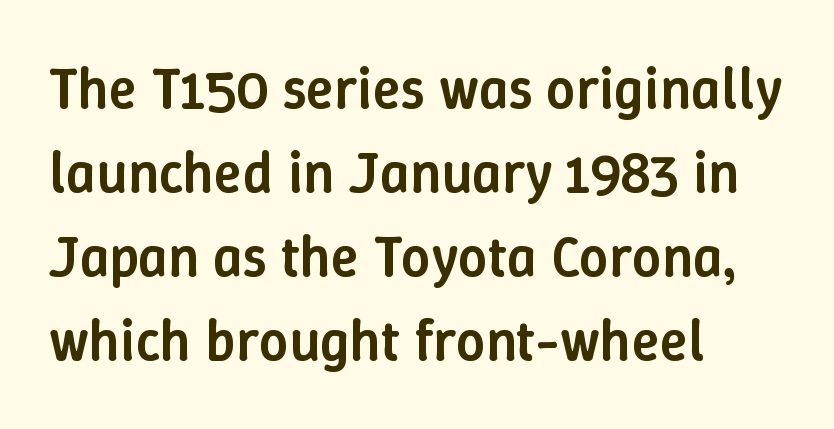
Q: Is the text bold? A: Semi-bold.
Q: Is the text italic (slanted)? A: No, it is upright.
Q: Is the text underlined? A: No.
Q: How is the paragraph aligned? A: Left-aligned.
Q: Is the spacing between letters normal or unusually wide? A: Normal.
Q: Is the spacing between lines tight, normal or loose? A: Normal.
Q: Width (condensed, normal, or wide)? A: Normal.
Q: Stroke contrast? A: Low.
Q: x-height? A: Medium.
Q: Monospaced? A: No.
